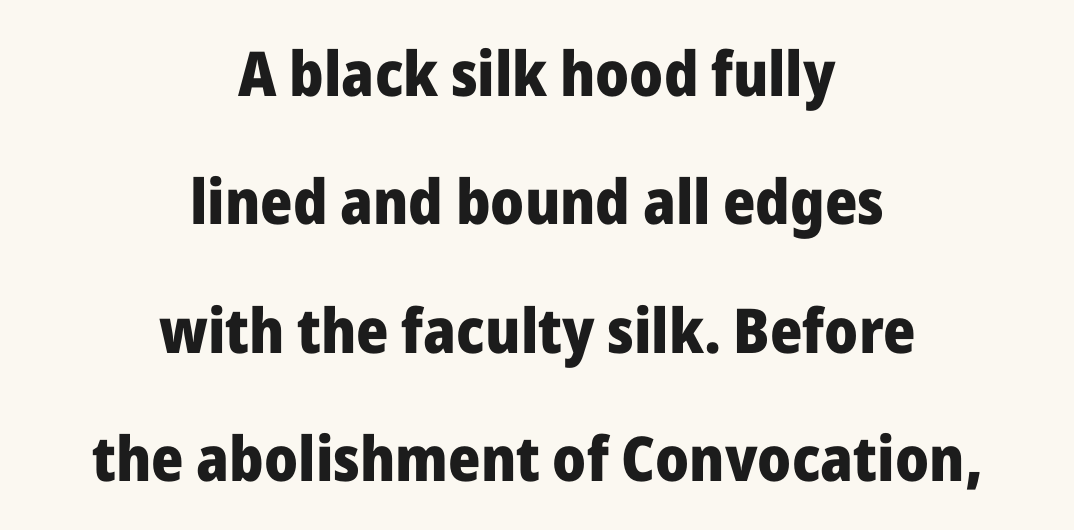
The image shows 62 px heavy sans-serif type, upright; set centered, loose line spacing (2.07x), normal letter spacing, not underlined; low stroke contrast and a medium x-height.
